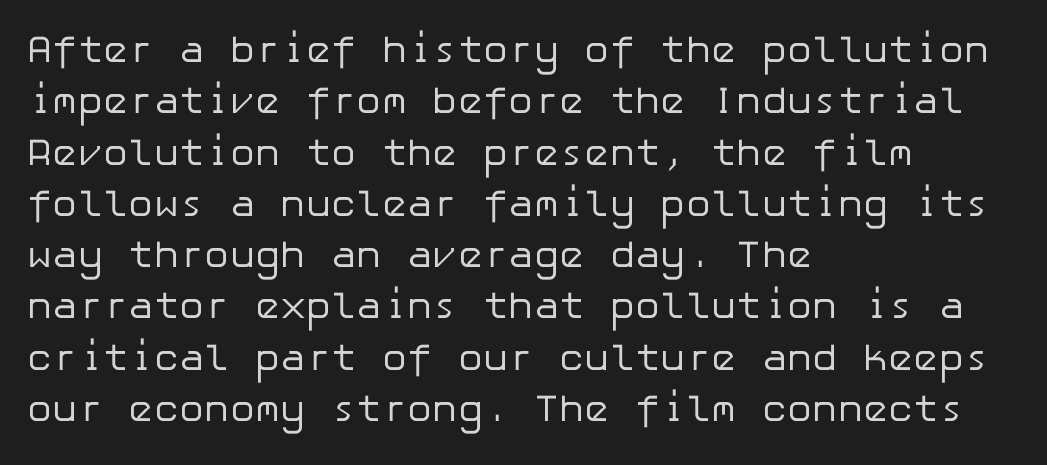
The image shows 38 px regular-weight sans-serif type, upright; set left-aligned, normal line spacing (1.35x), normal letter spacing, not underlined; low stroke contrast and a medium x-height.
